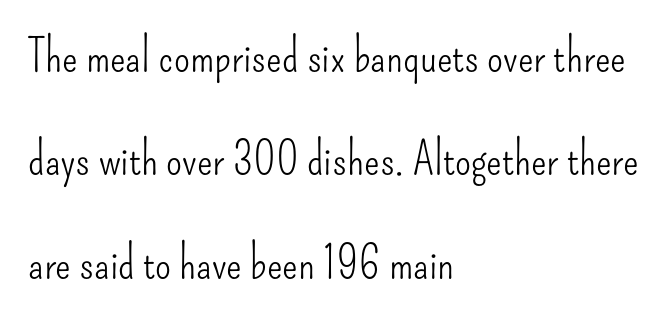
{"serif": "no", "italic": "no", "bold": "no", "weight": "light", "width": "condensed", "stroke_contrast": "low", "x_height": "small", "monospaced": "no", "underline": "no", "align": "left", "line_spacing": "loose", "line_spacing_ratio": 2.25, "letter_spacing": "normal", "letter_spacing_em": 0.0, "glyph_px": 46}
